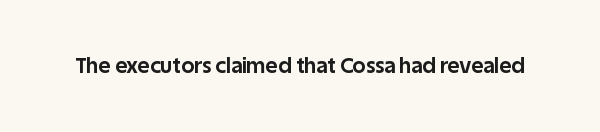
The letterforms sit shoulder to shoulder at normal distance. These lines were composed using upright roman letters. Check the space under the baseline: it is left empty. The sample has been set heavy, in full bold.
